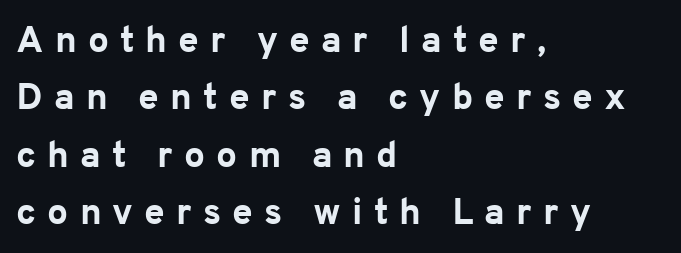
Q: Is the text bold? A: Yes.
Q: Is the text italic (slanted)? A: No, it is upright.
Q: Is the typeface a serif or a sans-serif typeface? A: Sans-serif.
Q: Is the text underlined? A: No.
Q: How is the paragraph aligned? A: Left-aligned.
Q: Is the spacing between letters normal or unusually wide? A: Unusually wide.
Q: Is the spacing between lines tight, normal or loose? A: Normal.
Q: Width (condensed, normal, or wide)? A: Normal.
Q: Stroke contrast? A: Low.
Q: x-height? A: Medium.
Q: Monospaced? A: No.
